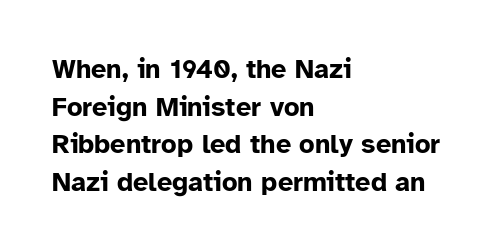
Q: Is the text bold? A: Yes.
Q: Is the text italic (slanted)? A: No, it is upright.
Q: Is the text underlined? A: No.
Q: How is the paragraph aligned? A: Left-aligned.
Q: Is the spacing between letters normal or unusually wide? A: Normal.
Q: Is the spacing between lines tight, normal or loose? A: Normal.
